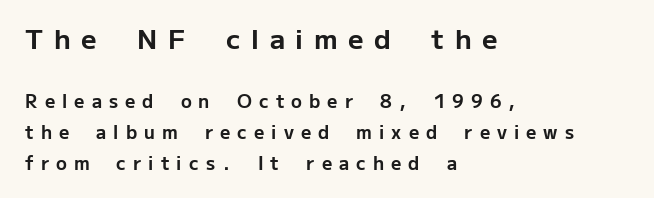
The image shows 27 px bold type, upright; set left-aligned, normal line spacing (1.7x), unusually wide letter spacing (+0.39 em), not underlined; the first (top) block is 1.5x larger.
